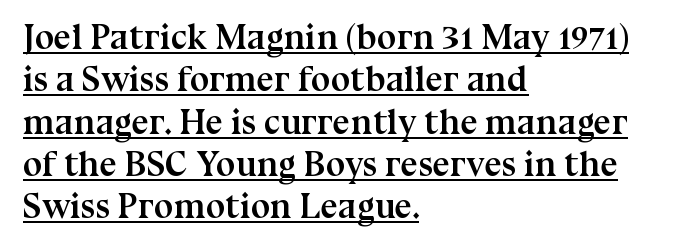
The image shows 35 px semibold serif type, upright; set left-aligned, line spacing 1.21x, normal letter spacing, underlined; medium stroke contrast and a medium x-height.
